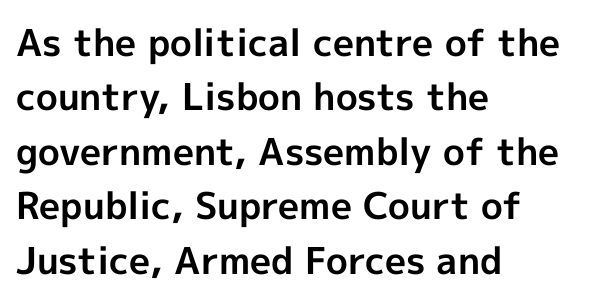
{"serif": "no", "italic": "no", "bold": "yes", "weight": "bold", "width": "normal", "x_height": "medium", "monospaced": "no", "underline": "no", "align": "left", "line_spacing": "normal", "line_spacing_ratio": 1.47, "letter_spacing": "normal", "letter_spacing_em": 0.0, "glyph_px": 37}
